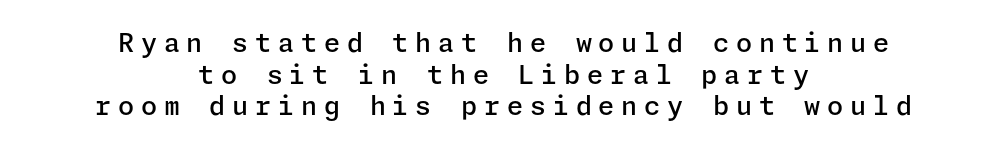
{"italic": "no", "bold": "semi", "underline": "no", "align": "center", "line_spacing_ratio": 1.22, "letter_spacing": "wide", "letter_spacing_em": 0.26, "glyph_px": 26}
